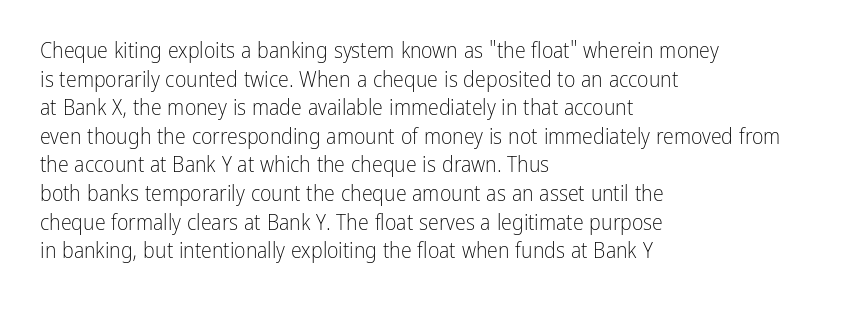
Check the space under the baseline: it is left empty. Characters follow at the spacing the type designer built in. These glyphs show unthickened strokes, regular width or finer. This is the regular roman posture of the typeface. A typesetter would call this leading conventional body-copy spacing. The compositor pushed each line to the left boundary.
